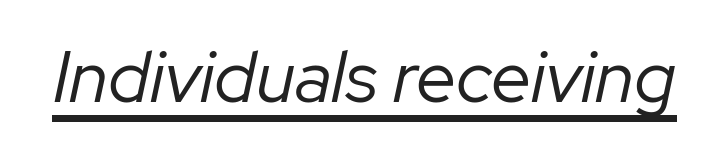
The image shows 72 px regular-weight type, italic (leaning right); set normal letter spacing, underlined; low stroke contrast and a medium x-height.
